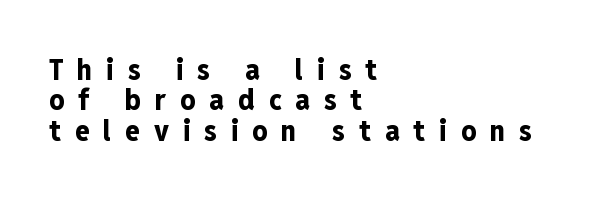
{"serif": "no", "italic": "no", "bold": "yes", "weight": "bold", "width": "condensed", "stroke_contrast": "low", "x_height": "medium", "monospaced": "no", "underline": "no", "align": "left", "line_spacing": "tight", "line_spacing_ratio": 1.01, "letter_spacing": "wide", "letter_spacing_em": 0.46, "glyph_px": 30}
